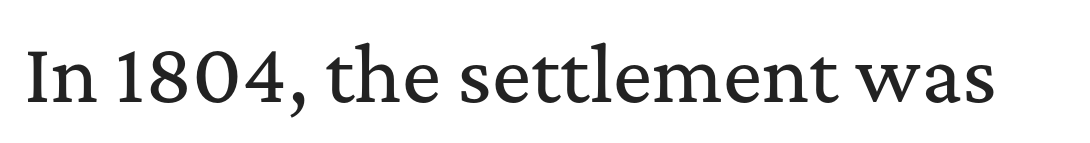
Q: Is the text italic (slanted)? A: No, it is upright.
Q: Is the typeface a serif or a sans-serif typeface? A: Serif.
Q: Is the text underlined? A: No.
Q: Is the spacing between letters normal or unusually wide? A: Normal.
Q: Width (condensed, normal, or wide)? A: Normal.
Q: Stroke contrast? A: Medium.
Q: x-height? A: Medium.
Q: Monospaced? A: No.
